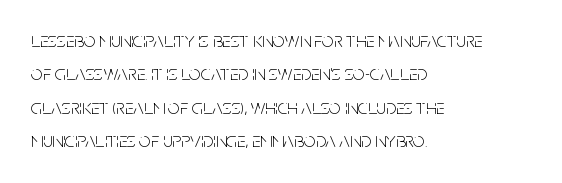
{"italic": "no", "bold": "no", "underline": "no", "align": "left", "line_spacing": "normal", "line_spacing_ratio": 1.59, "letter_spacing": "normal", "letter_spacing_em": 0.0, "glyph_px": 21}
